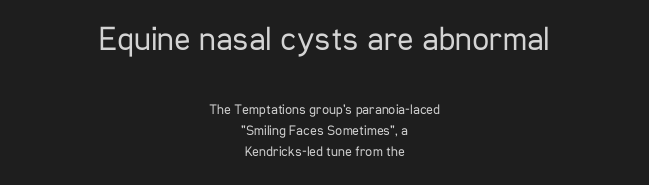
The image shows 34 px regular-weight, condensed sans-serif type, upright; set centered, normal line spacing (1.49x), normal letter spacing, not underlined; the first (top) block is 2.43x larger; low stroke contrast and a medium x-height.
